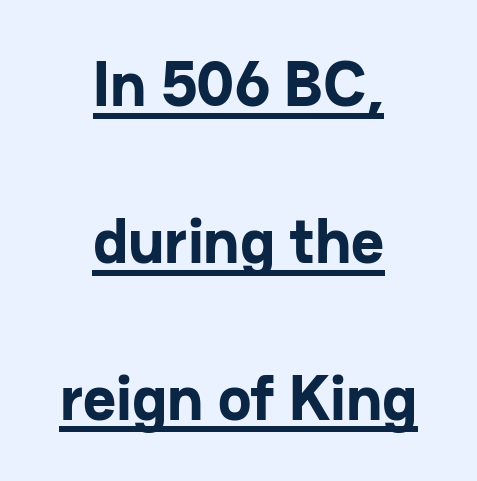
The image shows 64 px bold sans-serif type, upright; set centered, loose line spacing (2.45x), normal letter spacing, underlined; low stroke contrast and a medium x-height.
